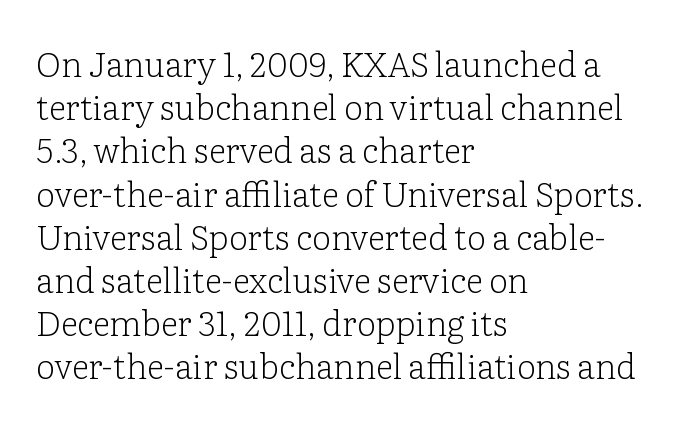
Q: Is the text bold? A: No.
Q: Is the text italic (slanted)? A: No, it is upright.
Q: Is the typeface a serif or a sans-serif typeface? A: Serif.
Q: Is the text underlined? A: No.
Q: How is the paragraph aligned? A: Left-aligned.
Q: Is the spacing between letters normal or unusually wide? A: Normal.
Q: Is the spacing between lines tight, normal or loose? A: Normal.
Q: Width (condensed, normal, or wide)? A: Normal.
Q: Stroke contrast? A: Low.
Q: x-height? A: Medium.
Q: Monospaced? A: No.
